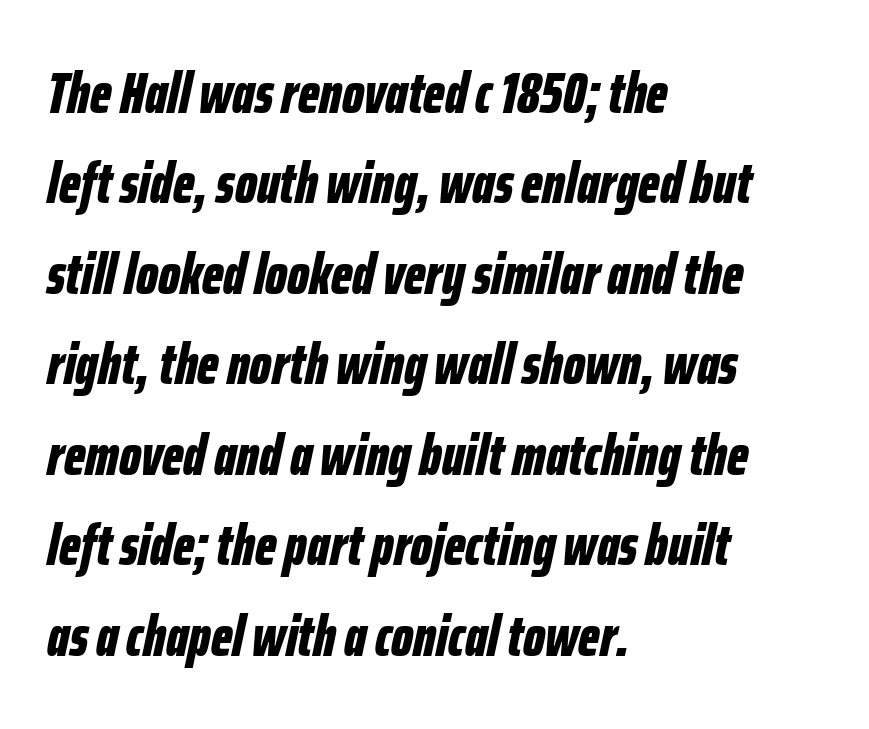
Q: Is the text bold? A: Yes.
Q: Is the text italic (slanted)? A: Yes, it leans right by about 12 degrees.
Q: Is the text underlined? A: No.
Q: How is the paragraph aligned? A: Left-aligned.
Q: Is the spacing between letters normal or unusually wide? A: Normal.
Q: Is the spacing between lines tight, normal or loose? A: Normal.
Q: Width (condensed, normal, or wide)? A: Condensed.
Q: Stroke contrast? A: Low.
Q: x-height? A: Medium.
Q: Monospaced? A: No.
